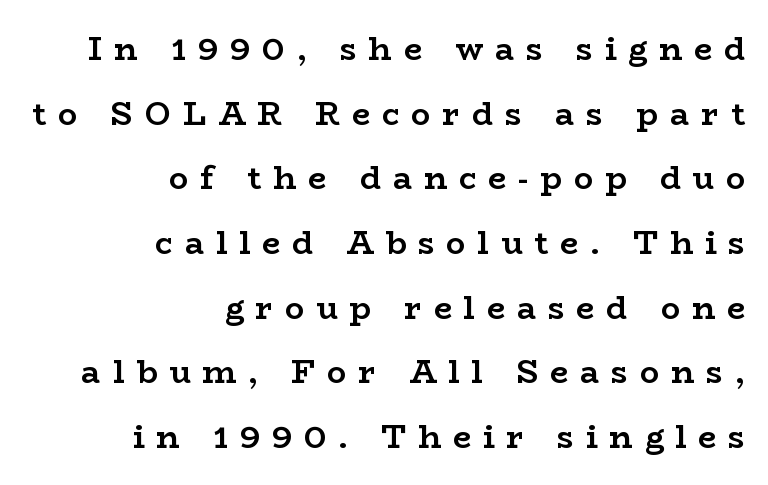
Q: Is the text bold? A: Yes.
Q: Is the text italic (slanted)? A: No, it is upright.
Q: Is the typeface a serif or a sans-serif typeface? A: Serif.
Q: Is the text underlined? A: No.
Q: How is the paragraph aligned? A: Right-aligned.
Q: Is the spacing between letters normal or unusually wide? A: Unusually wide.
Q: Is the spacing between lines tight, normal or loose? A: Loose.
Q: Width (condensed, normal, or wide)? A: Wide.
Q: Stroke contrast? A: Low.
Q: x-height? A: Medium.
Q: Monospaced? A: No.
